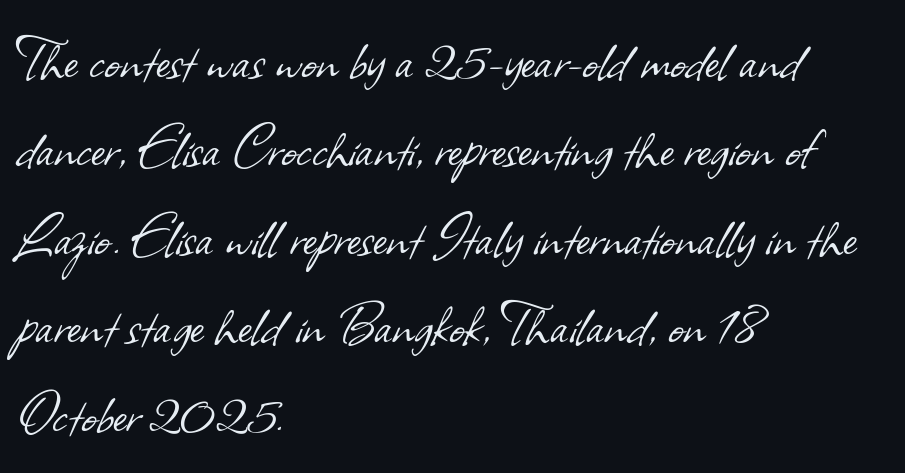
The image shows 66 px light sans-serif type; set left-aligned, normal line spacing (1.34x), normal letter spacing, not underlined; low stroke contrast and a small x-height.
